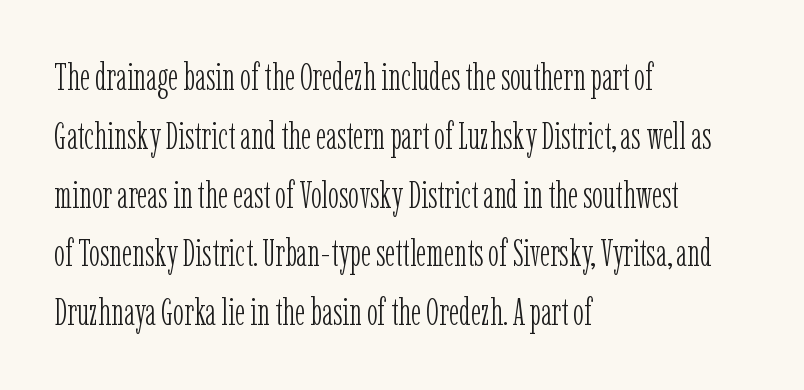
The baseline area is clear. Every stem runs plumb, perpendicular to the baseline. Think standard paragraph weight, or any step lighter than that. Normally led — the rows are evenly, conventionally spaced.
